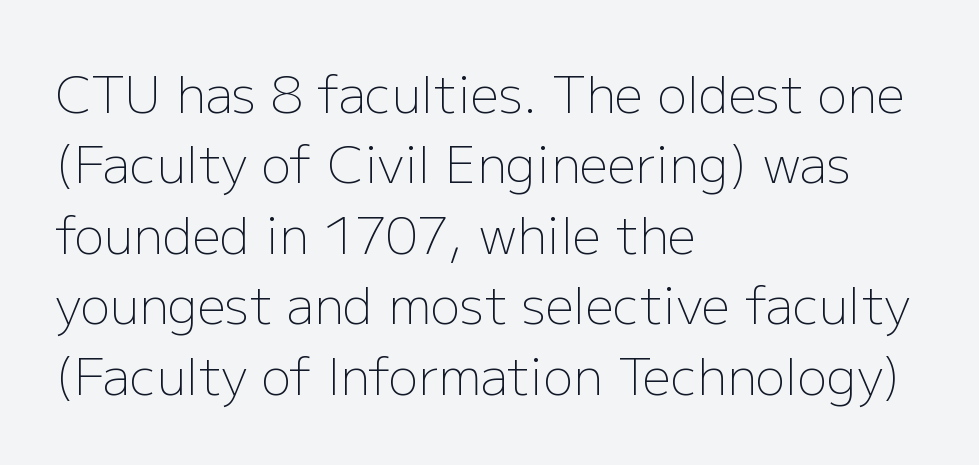
Q: Is the text bold? A: No.
Q: Is the text italic (slanted)? A: No, it is upright.
Q: Is the typeface a serif or a sans-serif typeface? A: Sans-serif.
Q: Is the text underlined? A: No.
Q: How is the paragraph aligned? A: Left-aligned.
Q: Is the spacing between letters normal or unusually wide? A: Normal.
Q: Is the spacing between lines tight, normal or loose? A: Normal.
Q: Width (condensed, normal, or wide)? A: Normal.
Q: Stroke contrast? A: Low.
Q: x-height? A: Medium.
Q: Monospaced? A: No.
